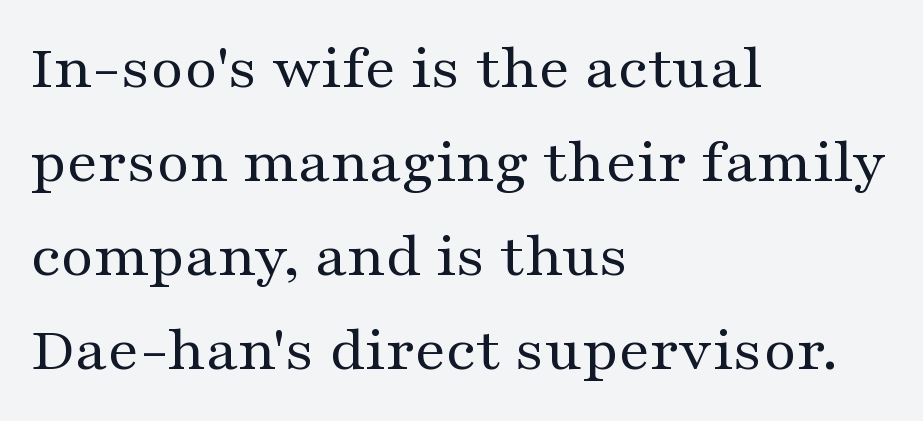
{"serif": "yes", "italic": "no", "bold": "no", "weight": "regular", "width": "wide", "stroke_contrast": "medium", "x_height": "medium", "monospaced": "no", "underline": "no", "align": "left", "line_spacing": "normal", "line_spacing_ratio": 1.47, "letter_spacing": "normal", "letter_spacing_em": 0.0, "glyph_px": 64}
